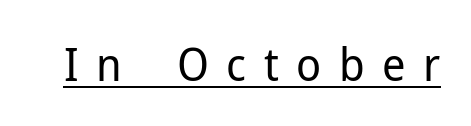
Q: Is the text bold? A: No.
Q: Is the text italic (slanted)? A: No, it is upright.
Q: Is the typeface a serif or a sans-serif typeface? A: Sans-serif.
Q: Is the text underlined? A: Yes.
Q: Is the spacing between letters normal or unusually wide? A: Unusually wide.
Q: Width (condensed, normal, or wide)? A: Normal.
Q: Stroke contrast? A: Low.
Q: x-height? A: Medium.
Q: Monospaced? A: No.
